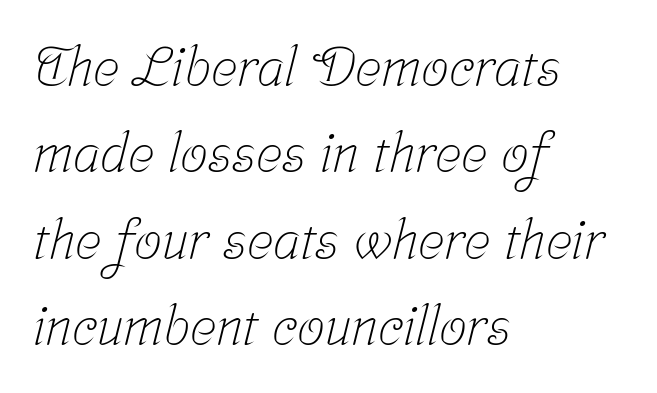
The space directly below the letters is spotless. Rows of type keep a routine distance in the vertical direction. The lines in this sample share a left origin and differ only in where they stop. The passage shown is typeset with a serif family.
